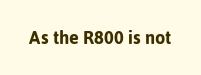
Every character sits straight up, as roman type does. The string is rendered with underlining switched off. Students, note that the glyphs here touch the page at normal intervals.
